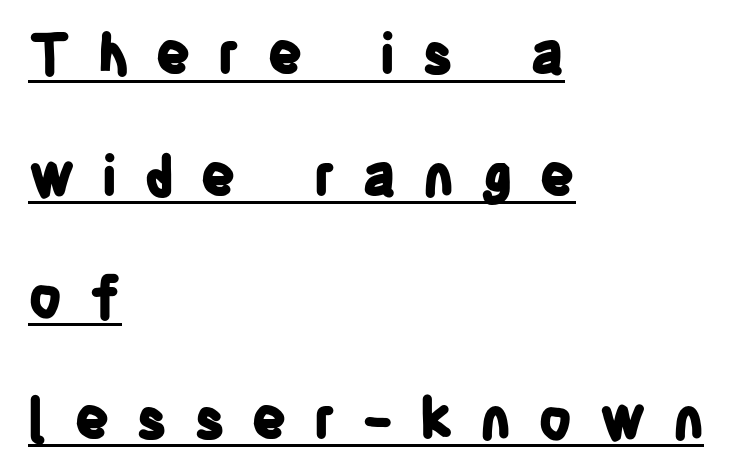
{"serif": "no", "italic": "no", "bold": "yes", "weight": "bold", "width": "condensed", "stroke_contrast": "low", "x_height": "large", "monospaced": "no", "underline": "yes", "align": "left", "line_spacing": "loose", "line_spacing_ratio": 2.21, "letter_spacing": "wide", "letter_spacing_em": 0.48, "glyph_px": 55}
